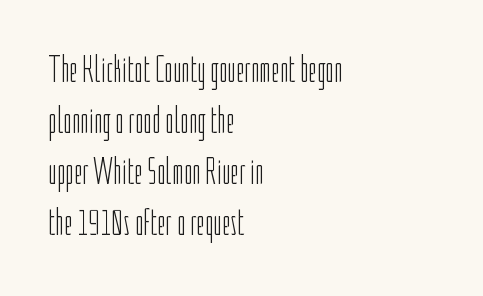
Bare-footed words on every line. Nope, not italic — everything's standing straight. The line texture is even and compact thanks to regular tracking. The block of text has a typical density, with ordinary space between rows. To sum up the face: it is a sans, with no serifs. Horizontal alignment here is leftward, the default for most running prose.
